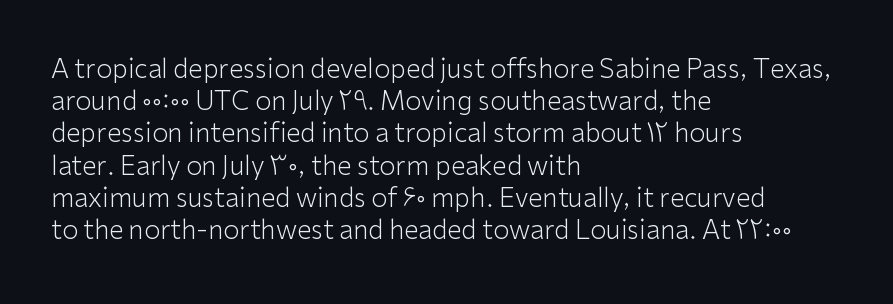
{"italic": "no", "bold": "no", "underline": "no", "align": "left", "line_spacing_ratio": 1.24, "letter_spacing": "normal", "letter_spacing_em": 0.0, "glyph_px": 26}
